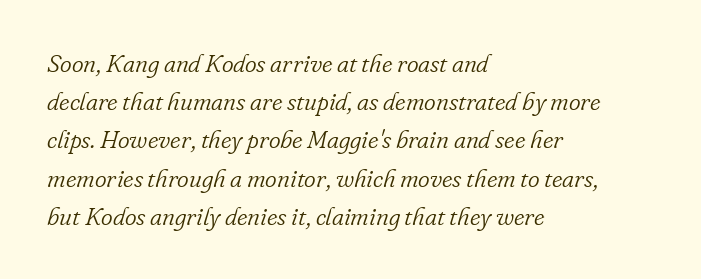
{"italic": "yes", "lean": "right", "slant_degrees": 16, "bold": "no", "underline": "no", "align": "left", "line_spacing": "normal", "line_spacing_ratio": 1.53, "letter_spacing": "normal", "letter_spacing_em": 0.0, "glyph_px": 25}
